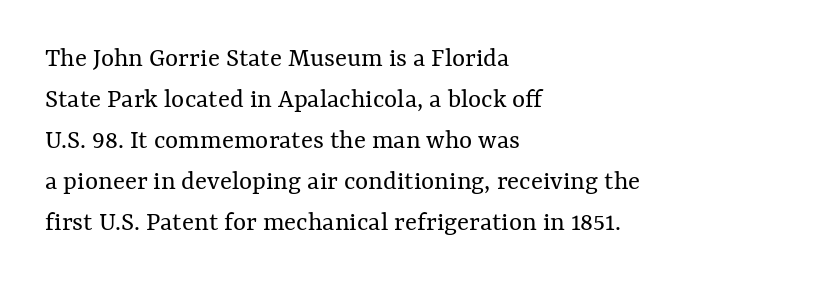
{"italic": "no", "bold": "no", "weight": "regular", "width": "normal", "stroke_contrast": "medium", "x_height": "medium", "monospaced": "no", "underline": "no", "align": "left", "line_spacing": "normal", "line_spacing_ratio": 1.46, "letter_spacing": "normal", "letter_spacing_em": 0.0, "glyph_px": 28}
